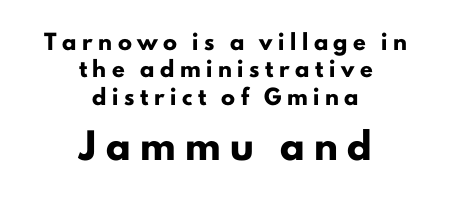
The lines are spread far apart with generous leading. This is roman type, the default non-slanted kind. The rendering positions every line midway between the sides. Quick note: underline off. Typesetter's note: full bold, strokes at maximum text heaviness. You could only call the tracking loose — the letters float apart.
